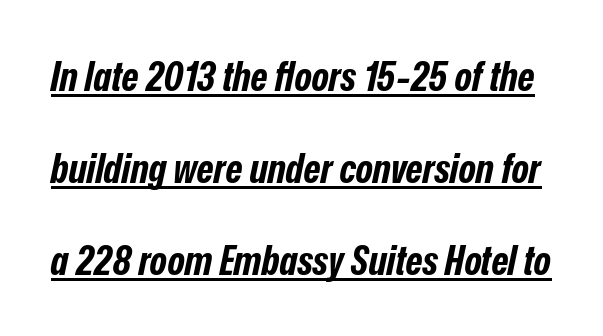
{"italic": "yes", "lean": "right", "slant_degrees": 12, "bold": "yes", "weight": "bold", "width": "condensed", "stroke_contrast": "low", "x_height": "medium", "monospaced": "no", "underline": "yes", "line_spacing": "loose", "line_spacing_ratio": 2.24, "letter_spacing": "normal", "letter_spacing_em": 0.0, "glyph_px": 41}
